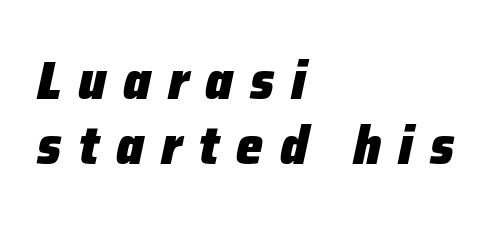
{"italic": "yes", "lean": "right", "slant_degrees": 12, "bold": "yes", "weight": "heavy", "width": "normal", "stroke_contrast": "low", "x_height": "medium", "monospaced": "no", "underline": "no", "align": "left", "line_spacing_ratio": 1.2, "letter_spacing": "wide", "letter_spacing_em": 0.31, "glyph_px": 54}
